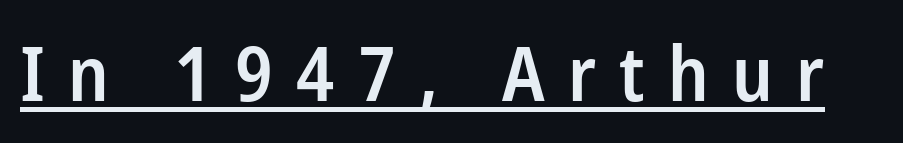
Q: Is the text bold? A: Semi-bold.
Q: Is the text italic (slanted)? A: No, it is upright.
Q: Is the typeface a serif or a sans-serif typeface? A: Sans-serif.
Q: Is the text underlined? A: Yes.
Q: Is the spacing between letters normal or unusually wide? A: Unusually wide.
Q: Width (condensed, normal, or wide)? A: Condensed.
Q: Stroke contrast? A: Low.
Q: x-height? A: Medium.
Q: Monospaced? A: No.
